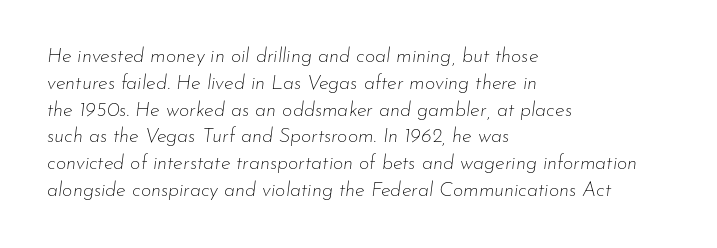
The image shows 20 px text type, italic (leaning right); set left-aligned, normal line spacing (1.34x), normal letter spacing, not underlined.
